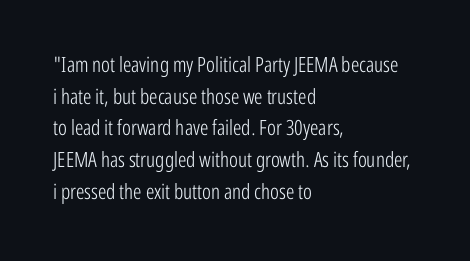
Style check: upright. Leftover space on each line is placed entirely after the last word. The rows are spaced the way most documents space them. The font is comparable to plain body text, perhaps lighter. Honestly, there is no underline to notice here at all. Nobody touched the tracking dial on this one.
